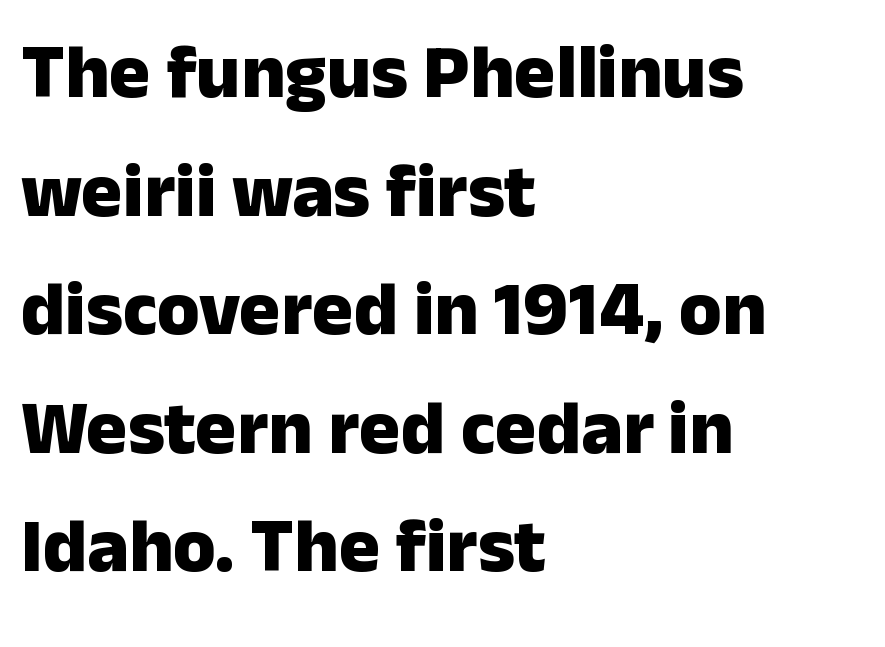
The image shows 77 px heavy sans-serif type, upright; set left-aligned, normal line spacing (1.54x), normal letter spacing, not underlined; low stroke contrast and a medium x-height.
